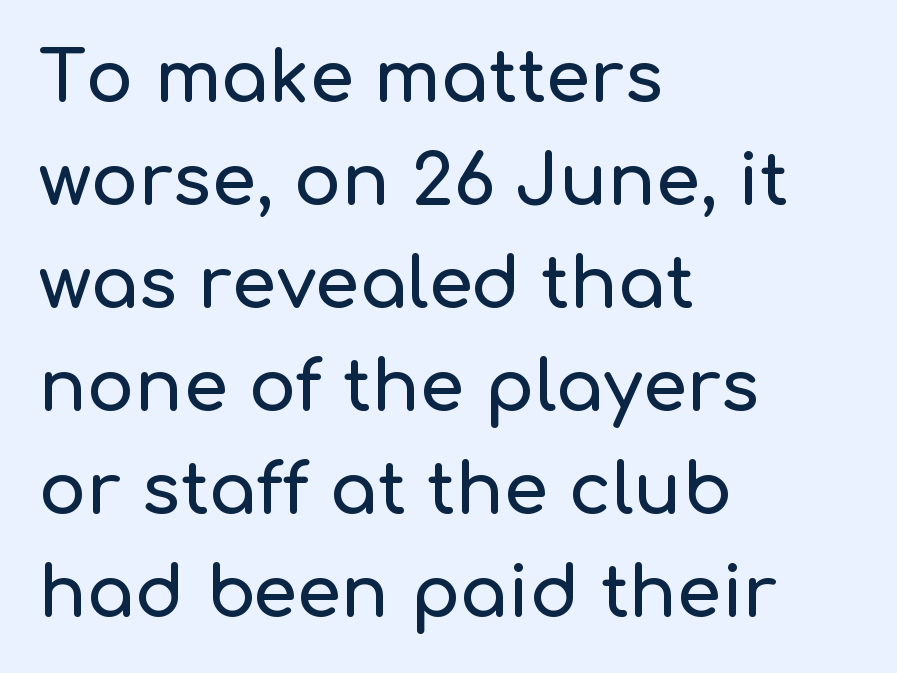
Q: Is the text italic (slanted)? A: No, it is upright.
Q: Is the typeface a serif or a sans-serif typeface? A: Sans-serif.
Q: Is the text underlined? A: No.
Q: How is the paragraph aligned? A: Left-aligned.
Q: Is the spacing between letters normal or unusually wide? A: Normal.
Q: Is the spacing between lines tight, normal or loose? A: Normal.
Q: Width (condensed, normal, or wide)? A: Normal.
Q: Stroke contrast? A: Low.
Q: x-height? A: Medium.
Q: Monospaced? A: No.
